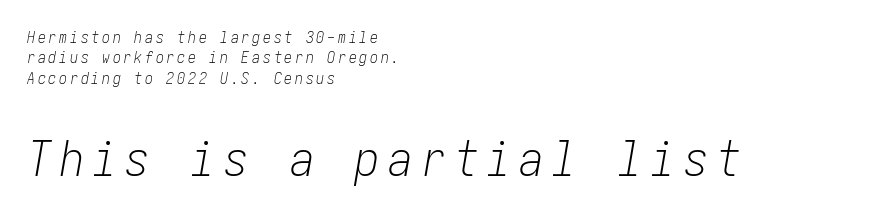
{"italic": "yes", "lean": "right", "slant_degrees": 10, "bold": "no", "weight": "light", "width": "condensed", "stroke_contrast": "low", "x_height": "medium", "underline": "no", "align": "left", "line_spacing": "normal", "line_spacing_ratio": 1.28, "larger_block": "second", "size_ratio": 3.06, "glyph_px": 49}
